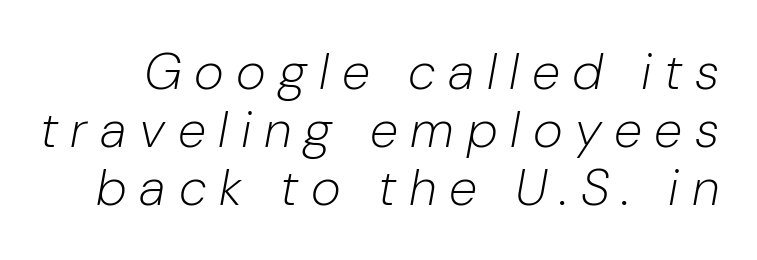
{"italic": "yes", "lean": "right", "slant_degrees": 10, "bold": "no", "weight": "light", "width": "normal", "stroke_contrast": "low", "x_height": "medium", "monospaced": "no", "underline": "no", "line_spacing": "tight", "line_spacing_ratio": 1.14, "letter_spacing": "wide", "letter_spacing_em": 0.25, "glyph_px": 51}
